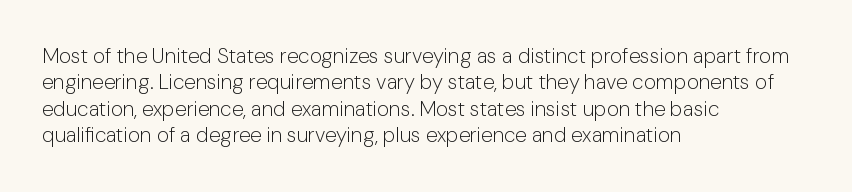
{"italic": "no", "bold": "no", "underline": "no", "align": "left", "line_spacing": "normal", "line_spacing_ratio": 1.26, "letter_spacing": "normal", "letter_spacing_em": 0.0, "glyph_px": 21}
